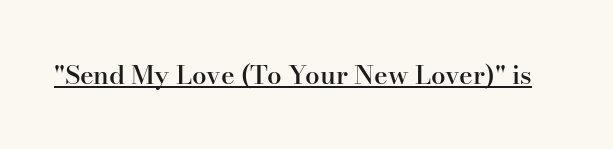
{"italic": "no", "bold": "semi", "underline": "yes", "letter_spacing": "normal", "letter_spacing_em": 0.0, "glyph_px": 26}
